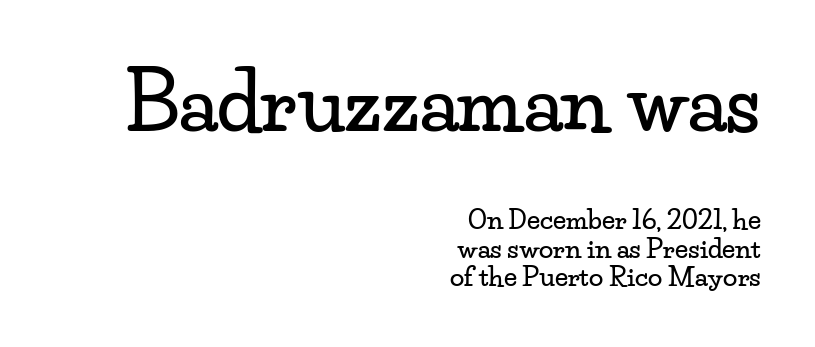
{"serif": "yes", "italic": "no", "width": "wide", "stroke_contrast": "low", "x_height": "small", "monospaced": "no", "underline": "no", "align": "right", "line_spacing": "tight", "line_spacing_ratio": 1.09, "letter_spacing": "normal", "letter_spacing_em": 0.0, "larger_block": "first", "size_ratio": 3.04, "glyph_px": 79}
